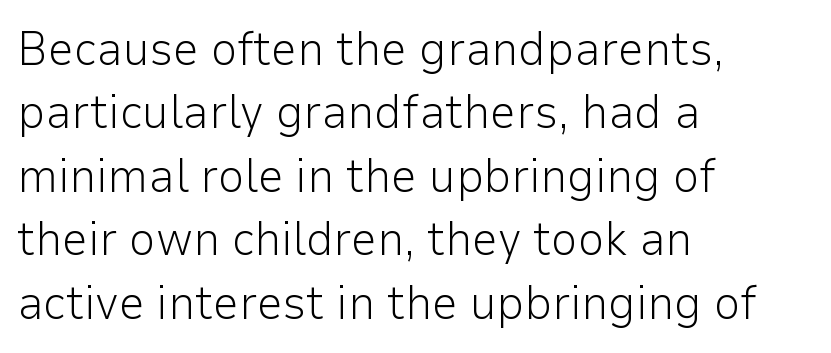
Q: Is the text bold? A: No.
Q: Is the text italic (slanted)? A: No, it is upright.
Q: Is the typeface a serif or a sans-serif typeface? A: Sans-serif.
Q: Is the text underlined? A: No.
Q: How is the paragraph aligned? A: Left-aligned.
Q: Is the spacing between letters normal or unusually wide? A: Normal.
Q: Is the spacing between lines tight, normal or loose? A: Normal.
Q: Width (condensed, normal, or wide)? A: Normal.
Q: Stroke contrast? A: Low.
Q: x-height? A: Medium.
Q: Monospaced? A: No.
